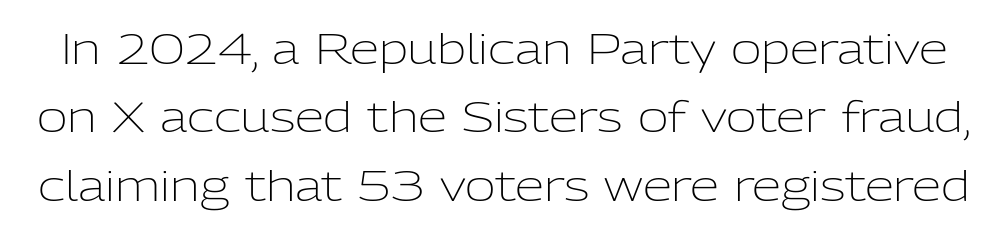
Posture: vertical. Each stroke keeps to a modest, everyday thickness or less. The rendering uses natural spacing where letterforms have individual widths. Has an underline been added? It has not.
